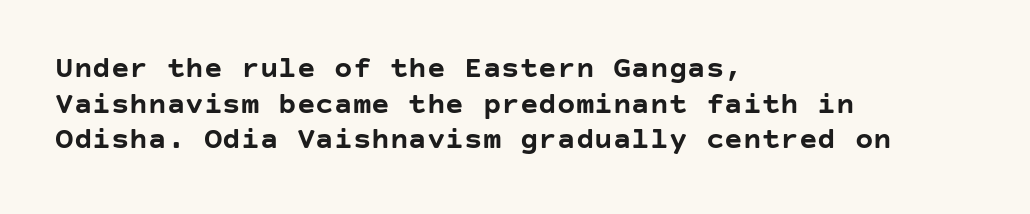
{"serif": "no", "italic": "no", "bold": "yes", "weight": "semibold", "width": "normal", "stroke_contrast": "low", "x_height": "large", "underline": "no", "align": "left", "line_spacing": "tight", "line_spacing_ratio": 1.15, "letter_spacing": "normal", "letter_spacing_em": 0.0, "glyph_px": 31}
